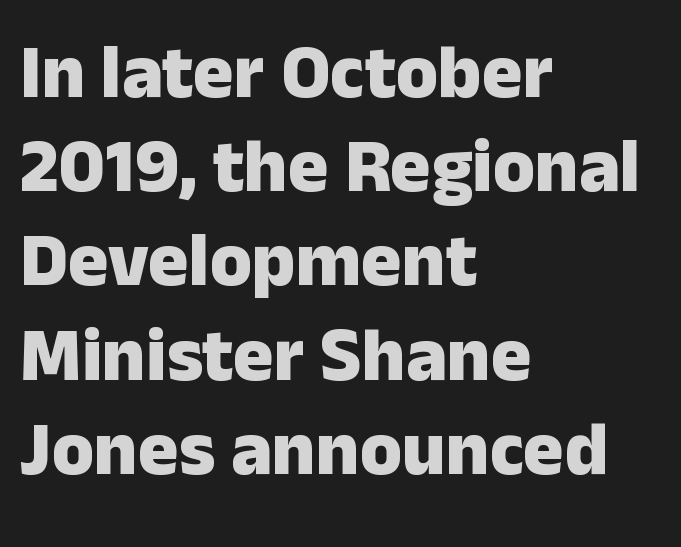
The image shows 76 px heavy sans-serif type, upright; set left-aligned, line spacing 1.24x, normal letter spacing, not underlined; low stroke contrast and a medium x-height.
